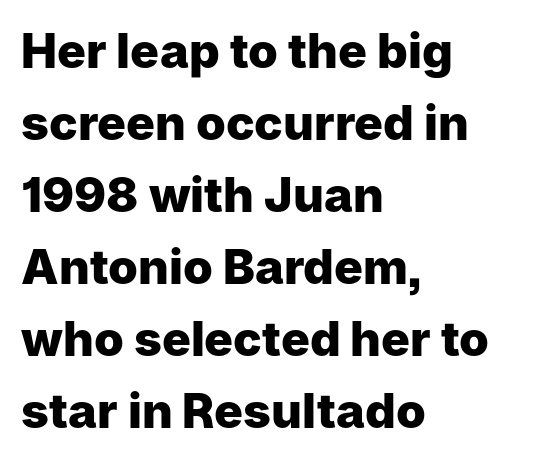
Q: Is the text bold? A: Yes.
Q: Is the text italic (slanted)? A: No, it is upright.
Q: Is the typeface a serif or a sans-serif typeface? A: Sans-serif.
Q: Is the text underlined? A: No.
Q: How is the paragraph aligned? A: Left-aligned.
Q: Is the spacing between letters normal or unusually wide? A: Normal.
Q: Is the spacing between lines tight, normal or loose? A: Normal.
Q: Width (condensed, normal, or wide)? A: Normal.
Q: Stroke contrast? A: Low.
Q: x-height? A: Medium.
Q: Monospaced? A: No.
